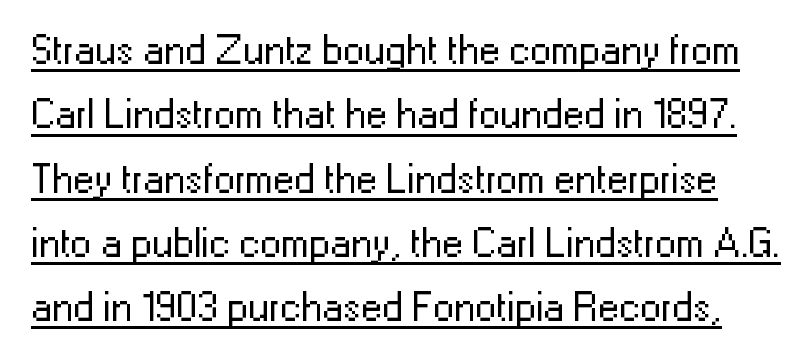
{"serif": "no", "italic": "no", "bold": "no", "weight": "regular", "width": "normal", "stroke_contrast": "low", "x_height": "medium", "monospaced": "no", "underline": "yes", "line_spacing": "normal", "line_spacing_ratio": 1.53, "letter_spacing": "normal", "letter_spacing_em": 0.0, "glyph_px": 42}
